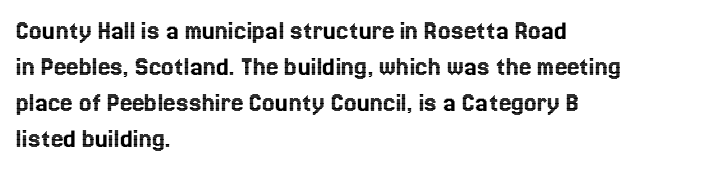
Characters remain perfectly vertical along every line. This rendering features lettering with no underline. The passage shown is typed in a proportional face where columns would drift. Normally led — the rows are evenly, conventionally spaced.
